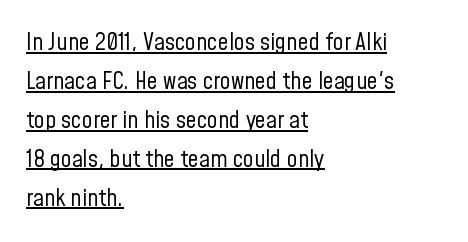
The image shows 24 px text type, upright; set left-aligned, normal line spacing (1.62x), normal letter spacing, underlined.
